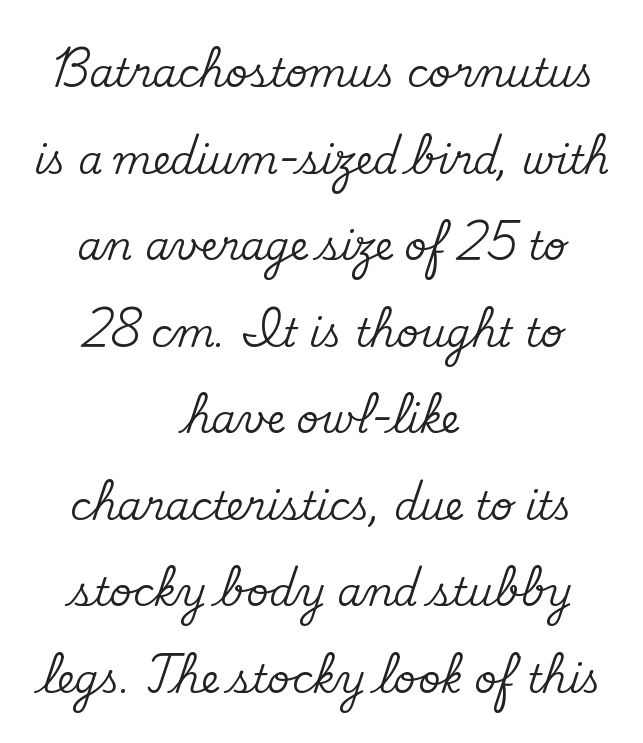
The string is rendered with underlining switched off. The rendering uses natural spacing where letterforms have individual widths. Visually the block forms a symmetrical silhouette, jagged on both flanks.
